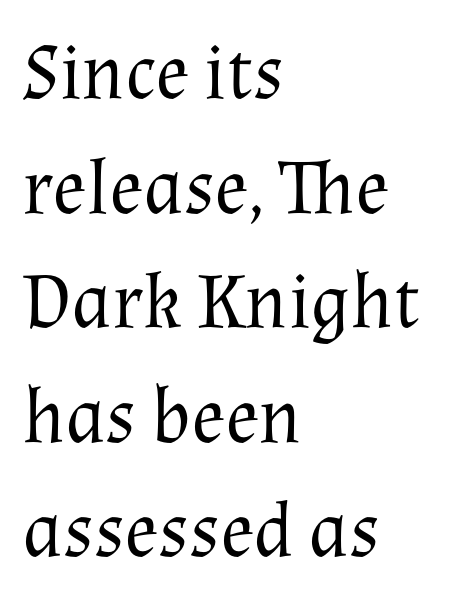
{"serif": "yes", "italic": "no", "bold": "no", "weight": "regular", "width": "normal", "stroke_contrast": "medium", "x_height": "medium", "monospaced": "no", "underline": "no", "align": "left", "line_spacing": "normal", "line_spacing_ratio": 1.45, "letter_spacing": "normal", "letter_spacing_em": 0.0, "glyph_px": 79}
